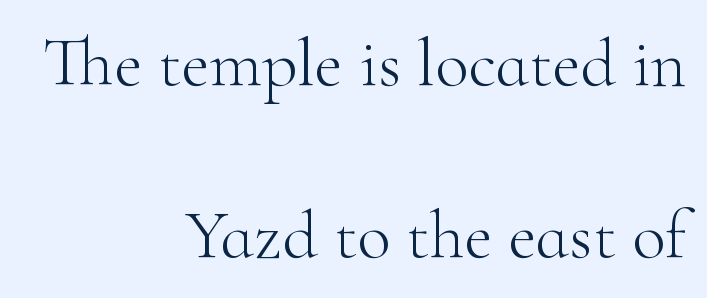
{"serif": "yes", "italic": "no", "bold": "no", "weight": "light", "width": "normal", "stroke_contrast": "high", "x_height": "small", "monospaced": "no", "underline": "no", "align": "right", "line_spacing": "loose", "line_spacing_ratio": 2.49, "letter_spacing": "normal", "letter_spacing_em": 0.0, "glyph_px": 69}
